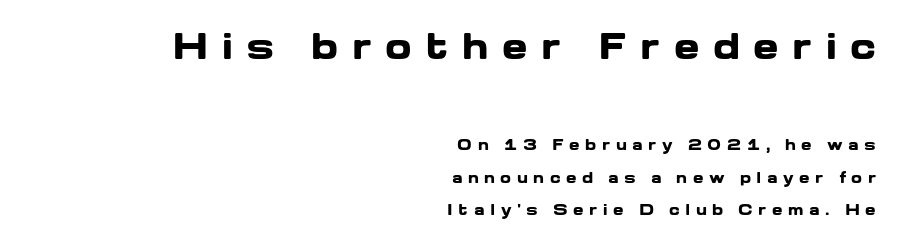
The image shows 34 px heavy, wide sans-serif type, upright; set right-aligned, loose line spacing (2.34x), unusually wide letter spacing (+0.39 em), not underlined; the first (top) block is 2.43x larger; low stroke contrast and a medium x-height.
